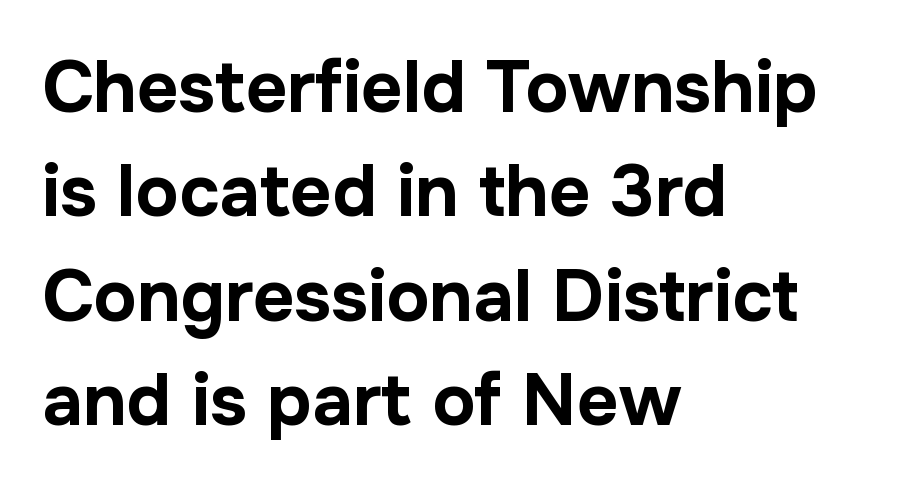
The image shows 72 px bold sans-serif type, upright; set left-aligned, normal line spacing (1.45x), normal letter spacing, not underlined; low stroke contrast and a medium x-height.
